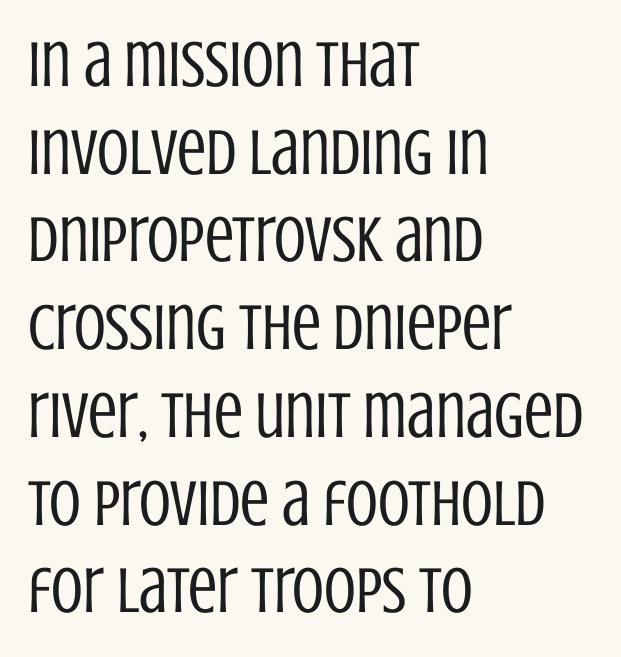
{"serif": "no", "italic": "no", "bold": "no", "weight": "regular", "width": "condensed", "stroke_contrast": "low", "x_height": "large", "monospaced": "no", "underline": "no", "align": "left", "line_spacing": "normal", "line_spacing_ratio": 1.35, "letter_spacing": "normal", "letter_spacing_em": 0.0, "glyph_px": 65}
